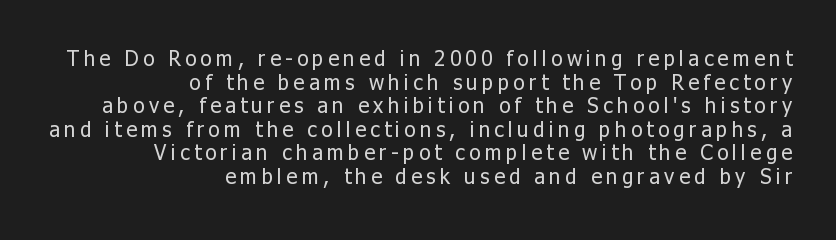
The passage shown is not underscored anywhere. Compared with typical body copy, the letter spacing here is much looser. These lines were composed using upright roman letters. Caption: multi-line text, flush right, ragged left. The characters are drawn with everyday or finer stroke widths. The space between consecutive lines is stingy.
